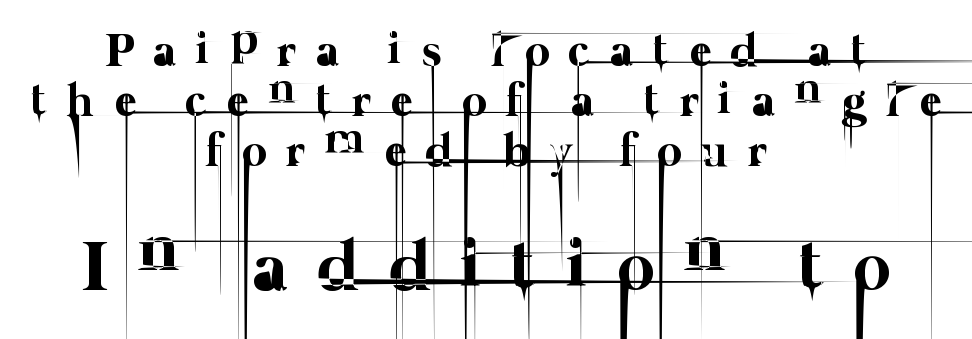
Underline: absent. Between these two stacked blocks, the lower one wins on size. Each stroke keeps to a modest, everyday thickness or less. Each line is balanced around a shared central axis. The face used here is proportionally spaced, like ordinary book or web type.
